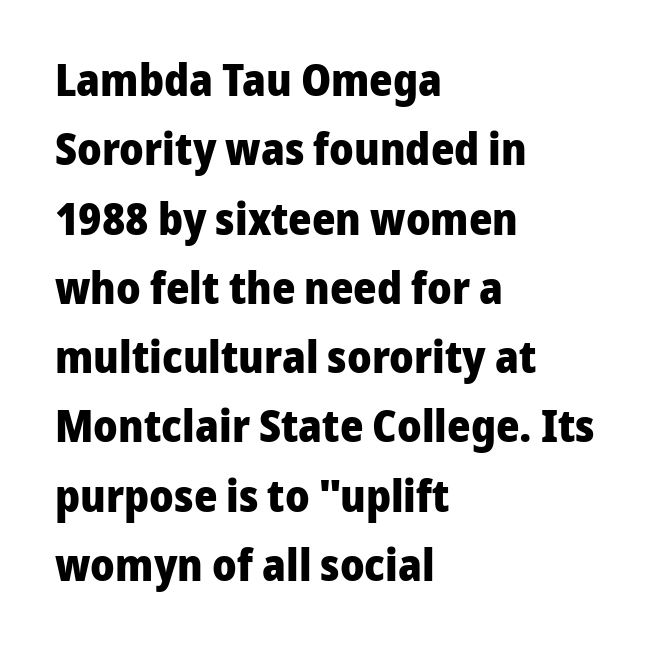
{"serif": "no", "italic": "no", "bold": "yes", "weight": "heavy", "width": "normal", "stroke_contrast": "low", "x_height": "medium", "monospaced": "no", "underline": "no", "align": "left", "line_spacing": "normal", "line_spacing_ratio": 1.54, "letter_spacing": "normal", "letter_spacing_em": 0.0, "glyph_px": 45}
